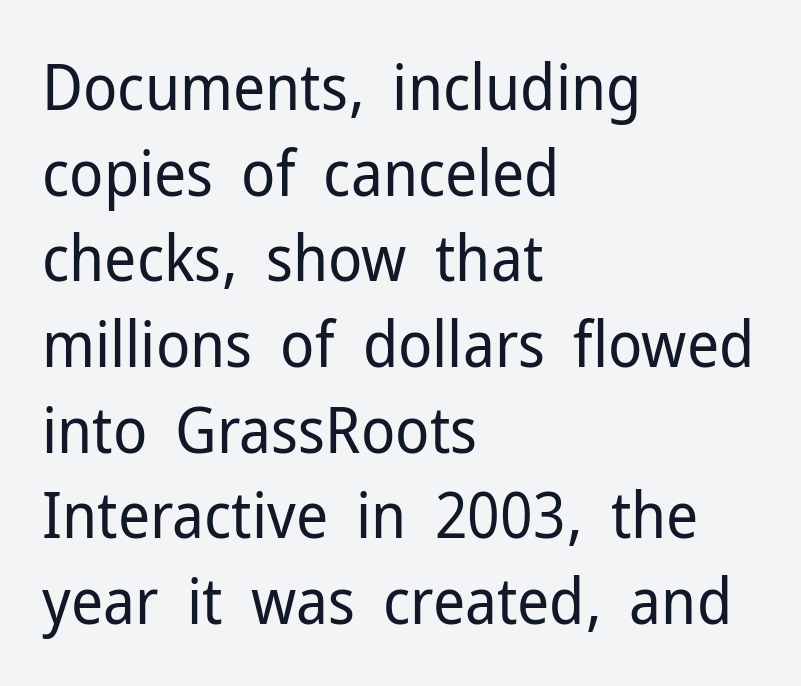
Q: Is the text bold? A: No.
Q: Is the text italic (slanted)? A: No, it is upright.
Q: Is the typeface a serif or a sans-serif typeface? A: Sans-serif.
Q: Is the text underlined? A: No.
Q: How is the paragraph aligned? A: Left-aligned.
Q: Is the spacing between letters normal or unusually wide? A: Normal.
Q: Is the spacing between lines tight, normal or loose? A: Normal.
Q: Width (condensed, normal, or wide)? A: Normal.
Q: Stroke contrast? A: Low.
Q: x-height? A: Medium.
Q: Monospaced? A: No.
